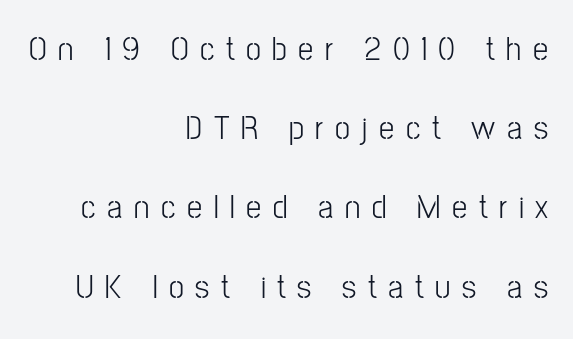
Q: Is the text italic (slanted)? A: No, it is upright.
Q: Is the typeface a serif or a sans-serif typeface? A: Sans-serif.
Q: Is the text underlined? A: No.
Q: How is the paragraph aligned? A: Right-aligned.
Q: Is the spacing between letters normal or unusually wide? A: Unusually wide.
Q: Is the spacing between lines tight, normal or loose? A: Loose.
Q: Width (condensed, normal, or wide)? A: Condensed.
Q: Stroke contrast? A: Low.
Q: x-height? A: Medium.
Q: Monospaced? A: No.
